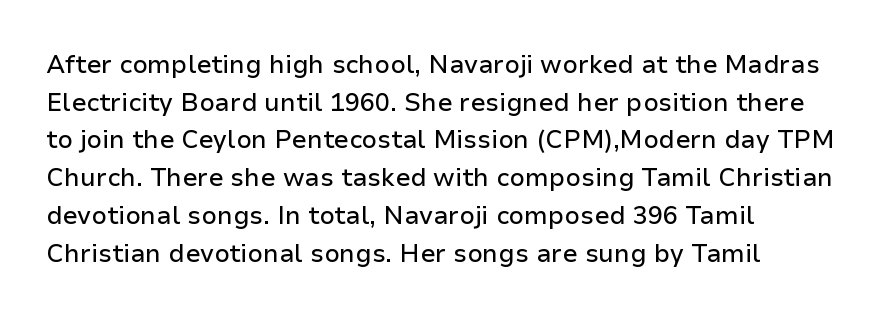
The image shows 25 px text type, upright; set left-aligned, normal line spacing (1.51x), normal letter spacing, not underlined.
